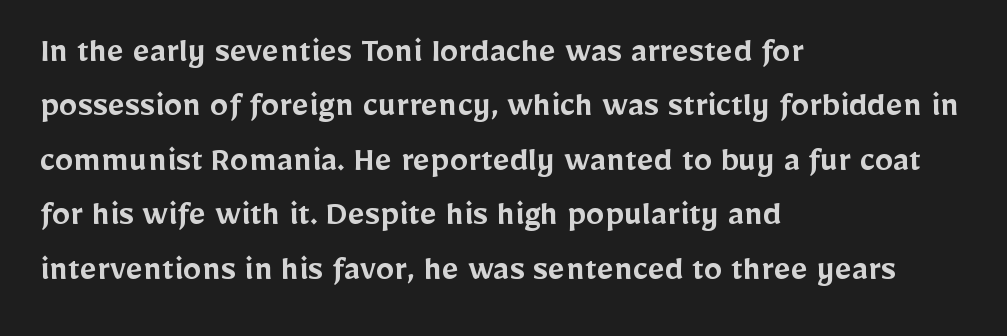
The passage shown is typed in a proportional face where columns would drift. The glyphs are unaccompanied by any horizontal stroke below them. Stroke terminals: plain, sans-serif. A classic flush-left, rag-right setting is used for this passage. The face used here is rendered with its standard letterfit. Leading: standard.
